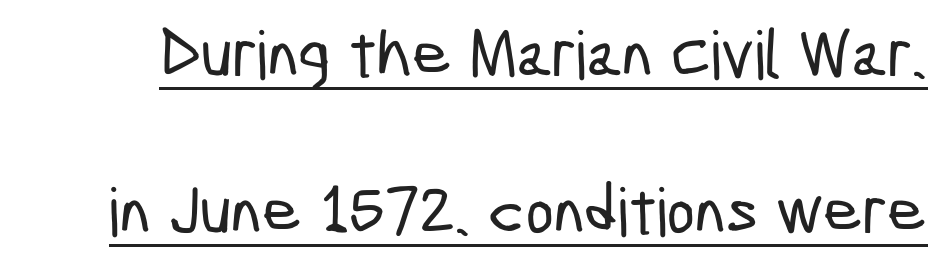
{"serif": "no", "width": "condensed", "stroke_contrast": "low", "x_height": "medium", "monospaced": "no", "underline": "yes", "line_spacing": "loose", "line_spacing_ratio": 2.35, "letter_spacing": "normal", "letter_spacing_em": 0.0, "glyph_px": 67}
